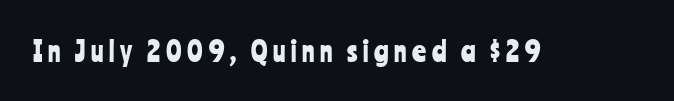
The image shows 27 px text type, upright; set unusually wide letter spacing (+0.21 em), not underlined.
